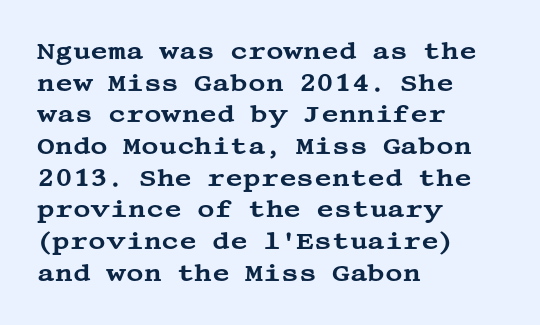
The image shows 24 px text type, upright; set left-aligned, normal line spacing (1.32x), normal letter spacing, not underlined.
